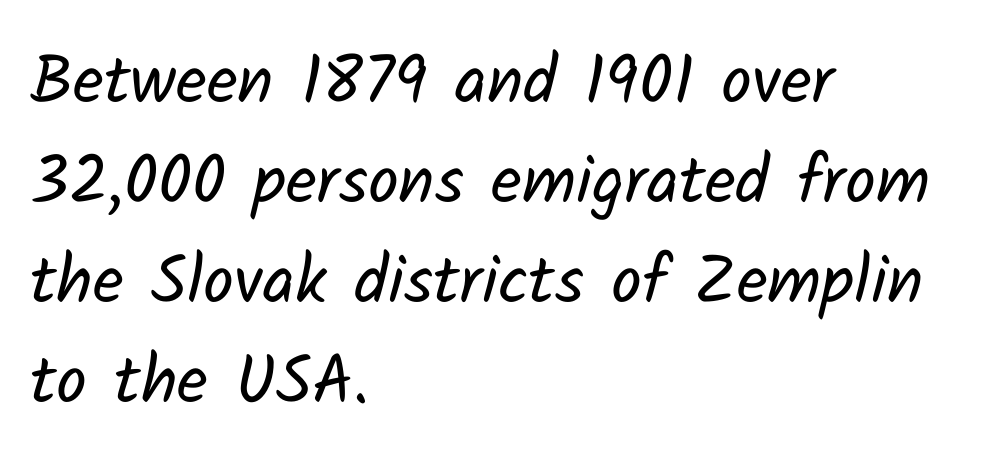
Quick note: underline off. Students, observe: this is what conventionally led text looks like. Students, note that the glyphs here touch the page at normal intervals. In terms of letterform style, serifs are entirely absent. The characters are drawn with everyday or finer stroke widths.
